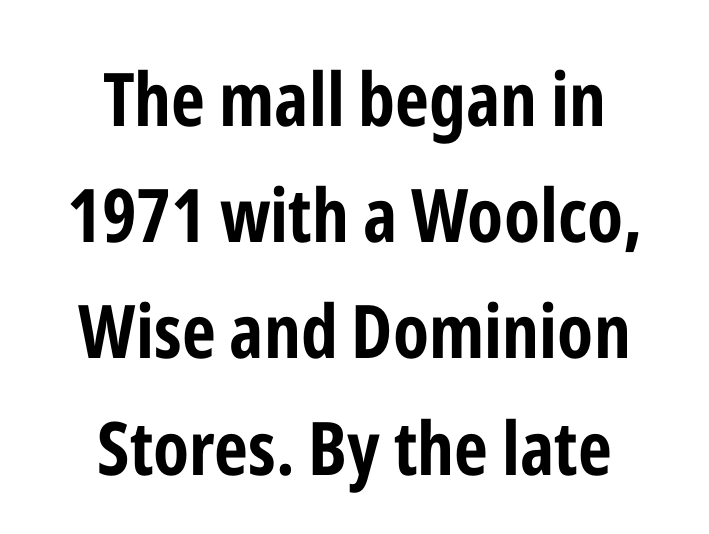
Q: Is the text bold? A: Yes.
Q: Is the text italic (slanted)? A: No, it is upright.
Q: Is the typeface a serif or a sans-serif typeface? A: Sans-serif.
Q: Is the text underlined? A: No.
Q: How is the paragraph aligned? A: Centered.
Q: Is the spacing between letters normal or unusually wide? A: Normal.
Q: Is the spacing between lines tight, normal or loose? A: Normal.
Q: Width (condensed, normal, or wide)? A: Condensed.
Q: Stroke contrast? A: Low.
Q: x-height? A: Medium.
Q: Monospaced? A: No.
